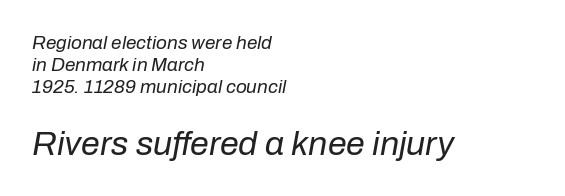
The image shows 34 px regular-weight type, italic (leaning right); set left-aligned, line spacing 1.16x, normal letter spacing, not underlined; the second (bottom) block is 1.79x larger; low stroke contrast and a medium x-height.
